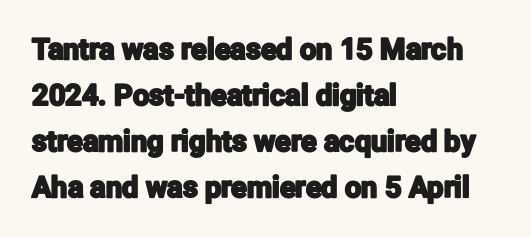
Q: Is the text italic (slanted)? A: No, it is upright.
Q: Is the typeface a serif or a sans-serif typeface? A: Sans-serif.
Q: Is the text underlined? A: No.
Q: How is the paragraph aligned? A: Left-aligned.
Q: Is the spacing between letters normal or unusually wide? A: Normal.
Q: Is the spacing between lines tight, normal or loose? A: Normal.
Q: Width (condensed, normal, or wide)? A: Condensed.
Q: Stroke contrast? A: Low.
Q: x-height? A: Medium.
Q: Monospaced? A: No.
